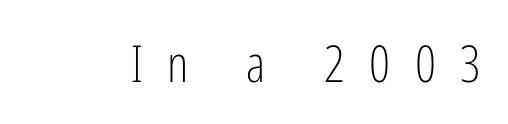
The image shows 51 px light, condensed sans-serif type, upright; set unusually wide letter spacing (+0.48 em), not underlined; low stroke contrast and a medium x-height.
